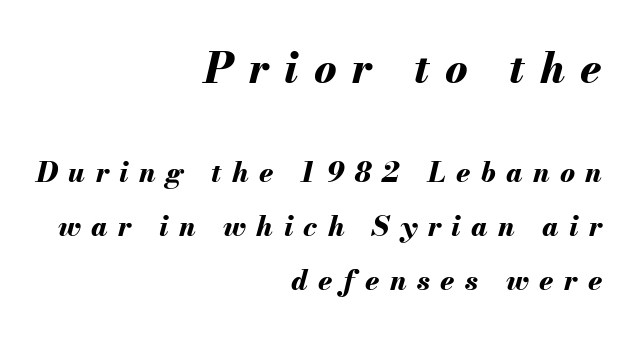
Q: Is the text bold? A: Yes.
Q: Is the text italic (slanted)? A: Yes, it leans right by about 13 degrees.
Q: Is the text underlined? A: No.
Q: How is the paragraph aligned? A: Right-aligned.
Q: Is the spacing between letters normal or unusually wide? A: Unusually wide.
Q: Is the spacing between lines tight, normal or loose? A: Loose.
Q: Which block of text is set in a larger size, the first (top) or the second (bottom)? A: The first (top) one.
Q: Width (condensed, normal, or wide)? A: Normal.
Q: Stroke contrast? A: Medium.
Q: x-height? A: Small.
Q: Monospaced? A: No.
